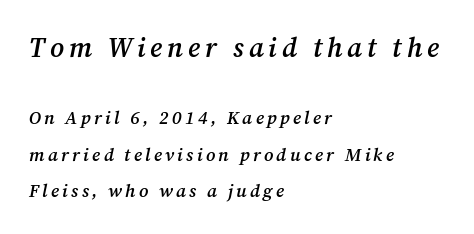
{"italic": "yes", "lean": "right", "slant_degrees": 12, "bold": "semi", "underline": "no", "align": "left", "line_spacing": "loose", "line_spacing_ratio": 2.03, "larger_block": "first", "size_ratio": 1.5, "glyph_px": 27}
